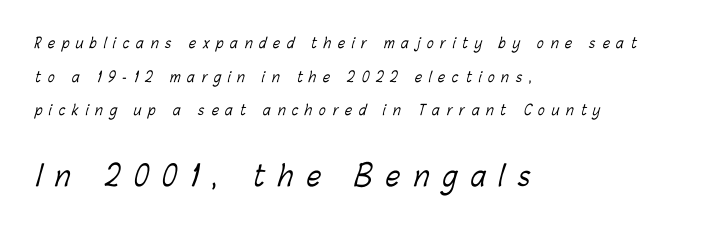
{"bold": "no", "weight": "light", "width": "condensed", "stroke_contrast": "low", "x_height": "medium", "monospaced": "no", "underline": "no", "align": "left", "line_spacing": "loose", "line_spacing_ratio": 2.41, "letter_spacing": "wide", "letter_spacing_em": 0.49, "larger_block": "second", "size_ratio": 2.0, "glyph_px": 28}
